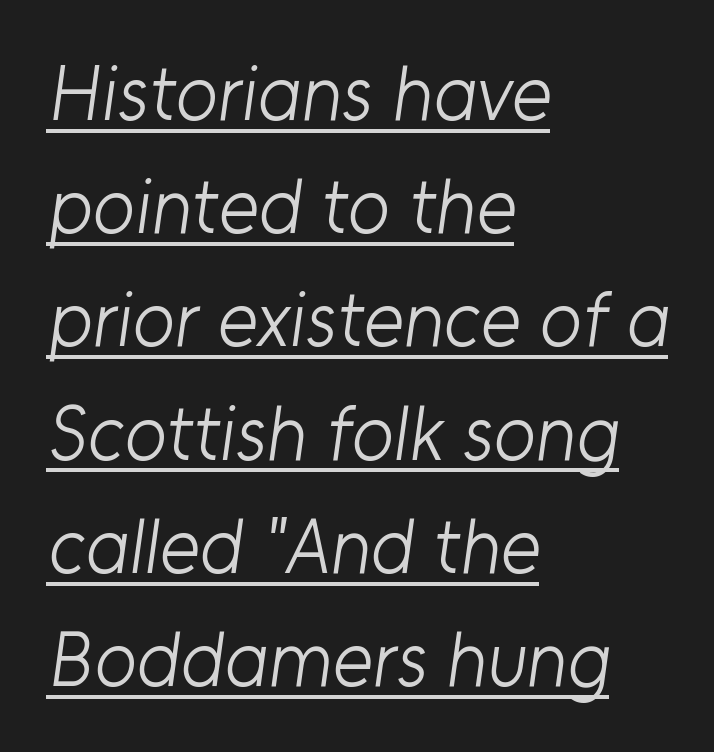
The rendered words wear a rule along their underside. The ragged edge is on the right, which tells us the setting is flush left. This rendering leaves character spacing at its baseline value. You could not count columns in this text — the font is proportionally spaced. The passage shown is typeset with a sans-serif family.
